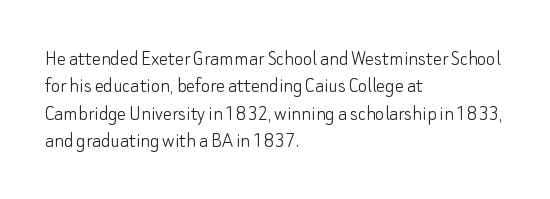
Rendered with straight, roman letterforms. Weight: not bold — regular or lighter. Words appear dense and cohesive because spacing is normal. Horizontal alignment here is leftward, the default for most running prose. A clean baseline with only descenders dipping below it.
